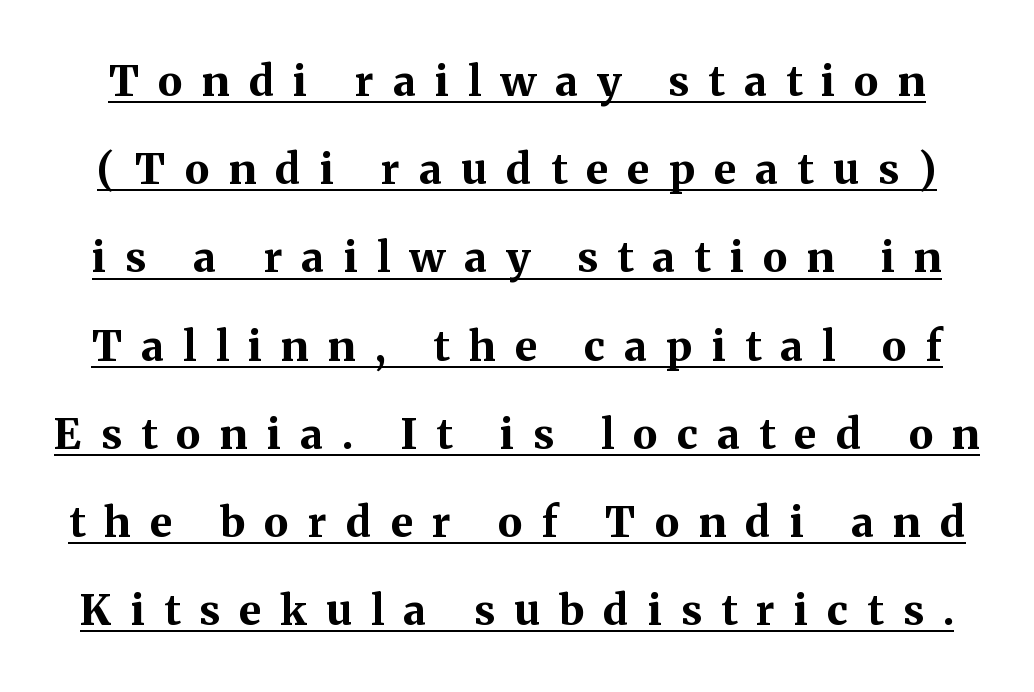
The image shows 42 px bold serif type, upright; set loose line spacing (2.1x), unusually wide letter spacing (+0.46 em), underlined; medium stroke contrast and a medium x-height.
